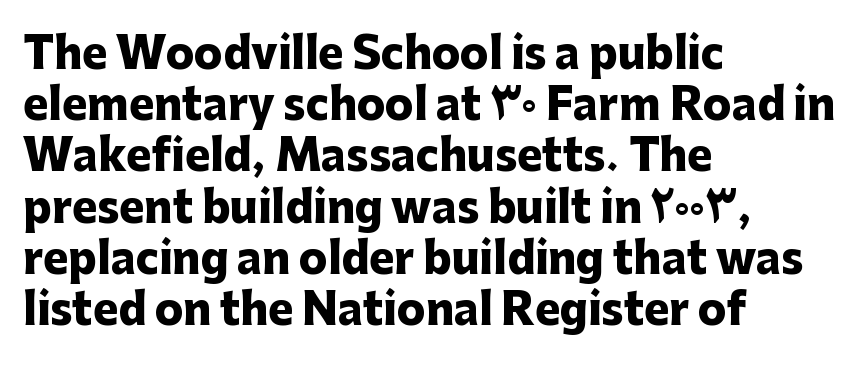
{"serif": "no", "italic": "no", "bold": "yes", "weight": "heavy", "width": "normal", "stroke_contrast": "low", "x_height": "medium", "monospaced": "no", "underline": "no", "align": "left", "line_spacing_ratio": 1.22, "letter_spacing": "normal", "letter_spacing_em": 0.0, "glyph_px": 42}
